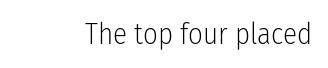
The image shows 29 px light, condensed sans-serif type, upright; set normal letter spacing, not underlined; low stroke contrast and a medium x-height.
